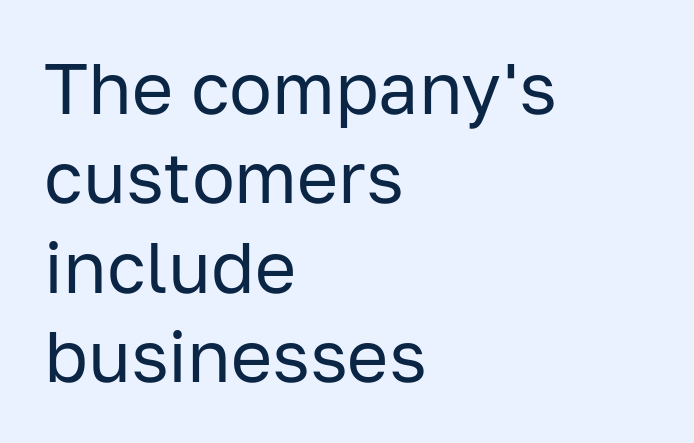
The image shows 71 px regular-weight sans-serif type, upright; set left-aligned, normal line spacing (1.26x), normal letter spacing, not underlined; low stroke contrast and a medium x-height.
